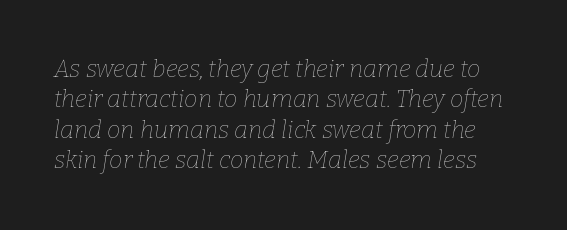
Weight class: somewhere from thin through regular. Any mark beneath the type? The region is blank. The lettering tilts uniformly, giving the passage an italic look. Students, observe: this is what conventionally led text looks like. Tracking here is standard; glyphs follow each other at the usual distance.
